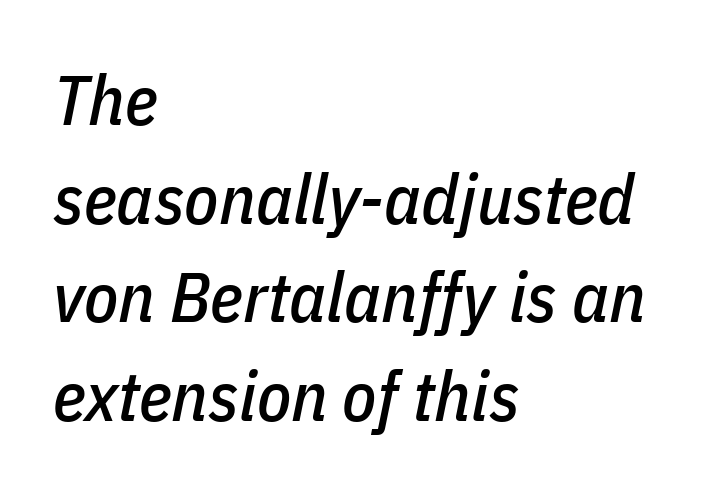
{"italic": "yes", "lean": "right", "slant_degrees": 11, "width": "condensed", "stroke_contrast": "low", "x_height": "medium", "monospaced": "no", "underline": "no", "align": "left", "line_spacing": "normal", "line_spacing_ratio": 1.41, "letter_spacing": "normal", "letter_spacing_em": 0.0, "glyph_px": 70}
